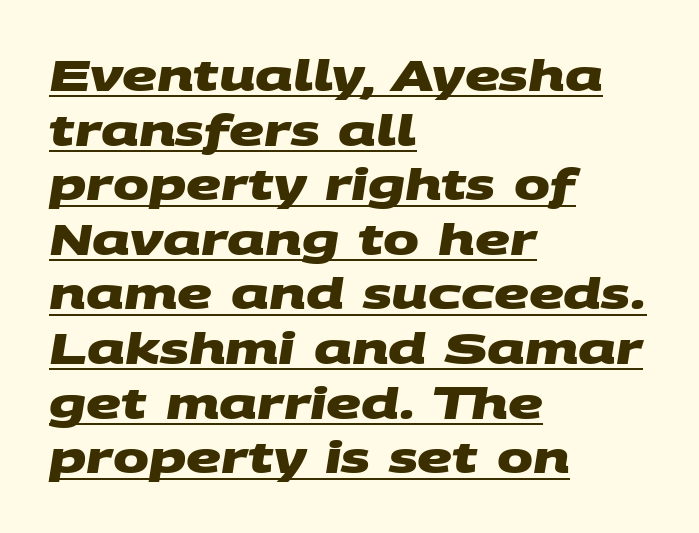
Q: Is the text bold? A: Yes.
Q: Is the typeface a serif or a sans-serif typeface? A: Sans-serif.
Q: Is the text underlined? A: Yes.
Q: How is the paragraph aligned? A: Left-aligned.
Q: Is the spacing between letters normal or unusually wide? A: Normal.
Q: Is the spacing between lines tight, normal or loose? A: Normal.
Q: Width (condensed, normal, or wide)? A: Wide.
Q: Stroke contrast? A: Medium.
Q: x-height? A: Large.
Q: Monospaced? A: No.
